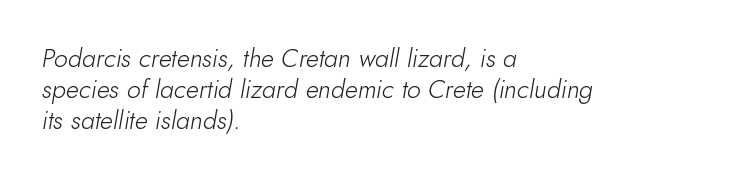
No heavy texture on the line: the type isn't bold. Slant detected: the letters are inclined. Caption: multi-line text, flush left, ragged right. Quick note: underline off. Letter spacing: default.
